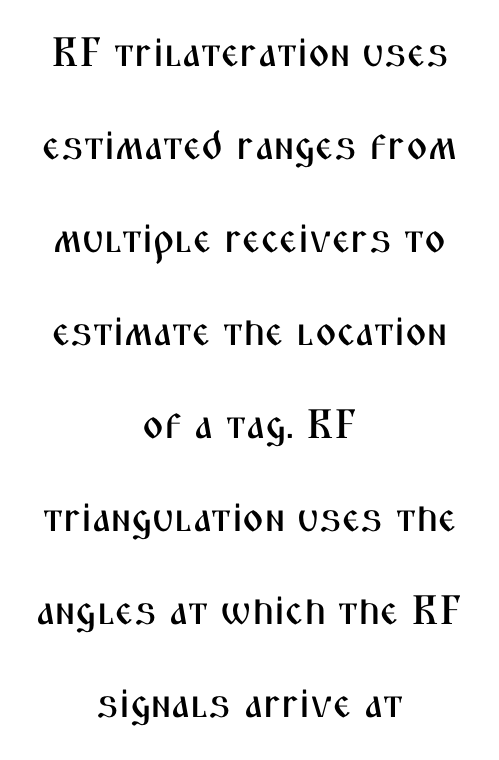
{"serif": "no", "italic": "no", "width": "condensed", "stroke_contrast": "medium", "x_height": "medium", "monospaced": "no", "underline": "no", "align": "center", "line_spacing": "loose", "line_spacing_ratio": 2.27, "letter_spacing": "normal", "letter_spacing_em": 0.0, "glyph_px": 41}
